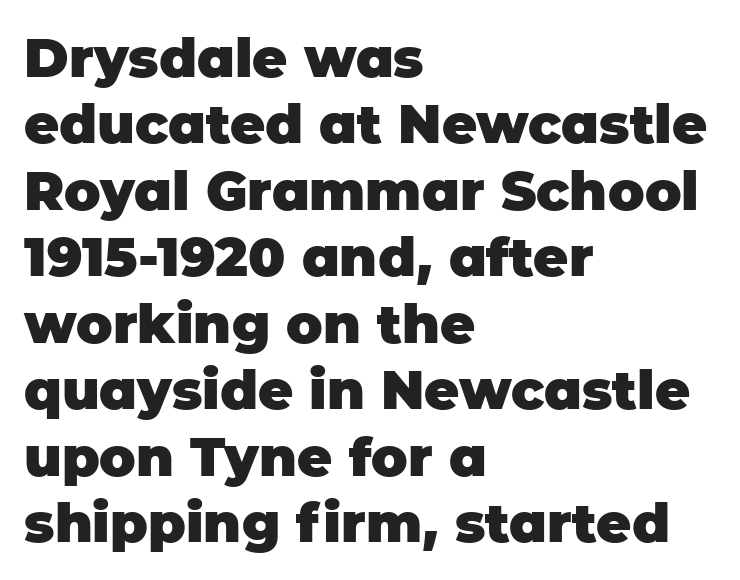
{"serif": "no", "italic": "no", "bold": "yes", "weight": "heavy", "width": "normal", "stroke_contrast": "low", "x_height": "large", "monospaced": "no", "underline": "no", "align": "left", "line_spacing_ratio": 1.23, "letter_spacing": "normal", "letter_spacing_em": 0.0, "glyph_px": 54}
